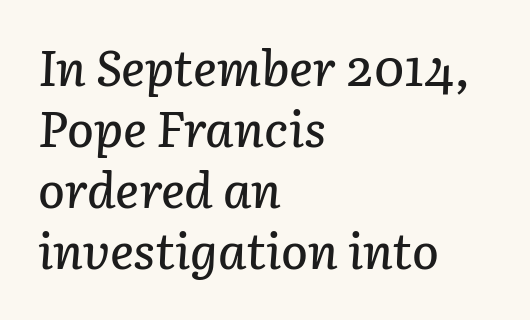
Q: Is the text italic (slanted)? A: Yes, it leans right by about 3 degrees.
Q: Is the text underlined? A: No.
Q: How is the paragraph aligned? A: Left-aligned.
Q: Is the spacing between letters normal or unusually wide? A: Normal.
Q: Width (condensed, normal, or wide)? A: Normal.
Q: Stroke contrast? A: Low.
Q: x-height? A: Medium.
Q: Monospaced? A: No.
